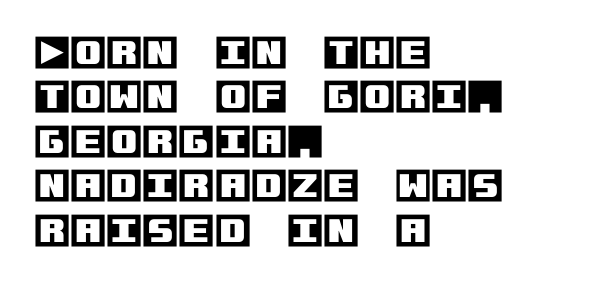
Q: Is the text italic (slanted)? A: No, it is upright.
Q: Is the text underlined? A: No.
Q: How is the paragraph aligned? A: Left-aligned.
Q: Is the spacing between letters normal or unusually wide? A: Normal.
Q: Width (condensed, normal, or wide)? A: Normal.
Q: x-height? A: Large.
